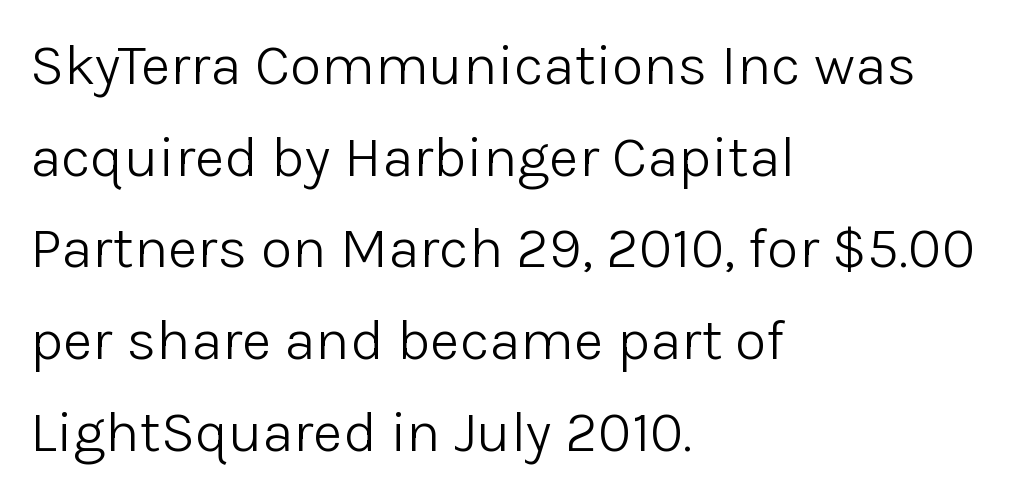
The image shows 58 px light sans-serif type, upright; set left-aligned, normal line spacing (1.58x), normal letter spacing, not underlined; low stroke contrast and a medium x-height.
